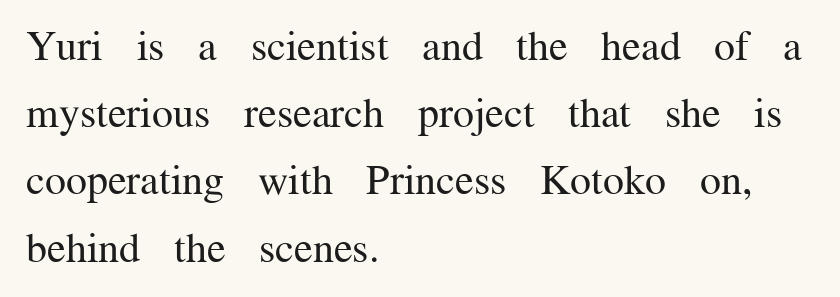
Q: Is the text bold? A: No.
Q: Is the text italic (slanted)? A: No, it is upright.
Q: Is the typeface a serif or a sans-serif typeface? A: Serif.
Q: Is the text underlined? A: No.
Q: How is the paragraph aligned? A: Left-aligned.
Q: Is the spacing between letters normal or unusually wide? A: Normal.
Q: Is the spacing between lines tight, normal or loose? A: Normal.
Q: Width (condensed, normal, or wide)? A: Normal.
Q: Stroke contrast? A: Medium.
Q: x-height? A: Medium.
Q: Monospaced? A: No.
